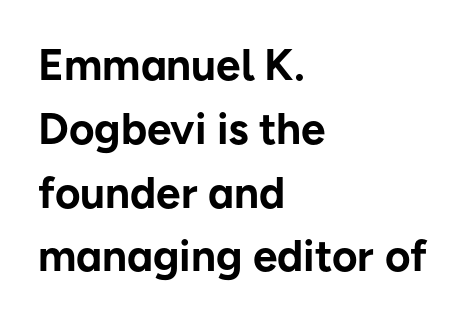
The image shows 44 px bold sans-serif type, upright; set left-aligned, normal line spacing (1.45x), normal letter spacing, not underlined; low stroke contrast and a medium x-height.
